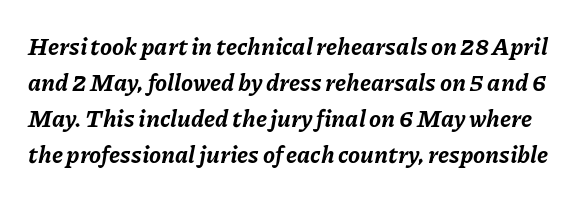
Words float on clear page, feet unadorned. Glyph-to-glyph distance matches everyday printed text. As a designer I'd log this as weight 700, bold. The typography opts for an oblique posture over an upright one. Horizontal bands of white between lines are of average thickness.
